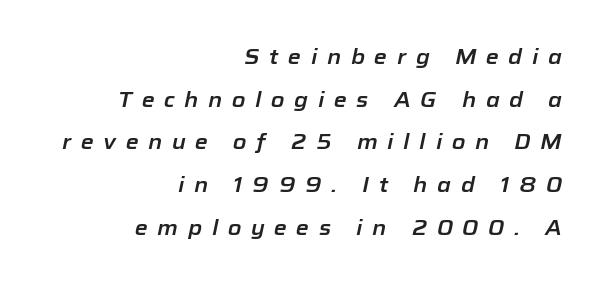
{"italic": "yes", "lean": "right", "slant_degrees": 12, "underline": "no", "align": "right", "line_spacing": "loose", "line_spacing_ratio": 2.03, "letter_spacing": "wide", "letter_spacing_em": 0.46, "glyph_px": 21}
